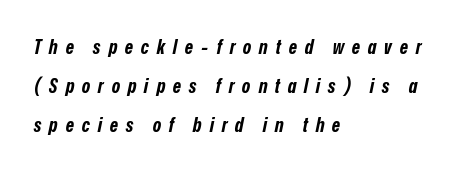
The image shows 20 px bold type, italic (leaning right); set left-aligned, loose line spacing (1.94x), unusually wide letter spacing (+0.39 em), not underlined.
